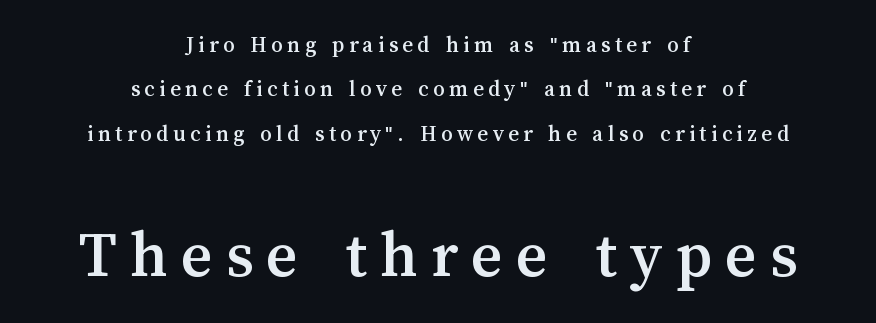
{"italic": "no", "width": "normal", "stroke_contrast": "medium", "x_height": "medium", "monospaced": "no", "underline": "no", "align": "center", "line_spacing": "loose", "line_spacing_ratio": 1.93, "larger_block": "second", "size_ratio": 2.96, "glyph_px": 68}
